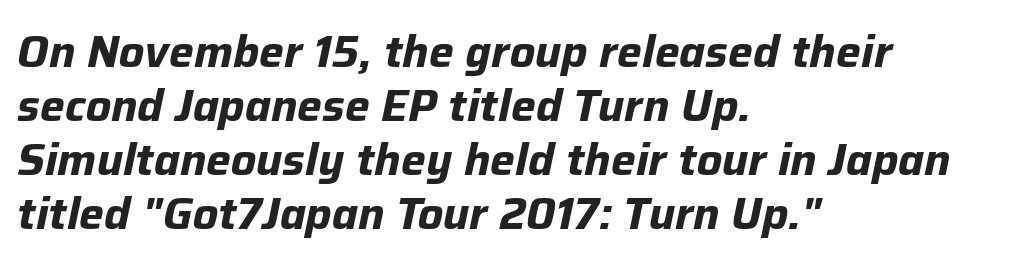
{"italic": "yes", "lean": "right", "slant_degrees": 12, "bold": "yes", "weight": "bold", "width": "normal", "stroke_contrast": "low", "x_height": "medium", "monospaced": "no", "underline": "no", "align": "left", "line_spacing_ratio": 1.23, "letter_spacing": "normal", "letter_spacing_em": 0.0, "glyph_px": 44}
